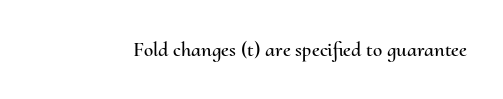
Q: Is the text italic (slanted)? A: No, it is upright.
Q: Is the text underlined? A: No.
Q: Is the spacing between letters normal or unusually wide? A: Normal.
